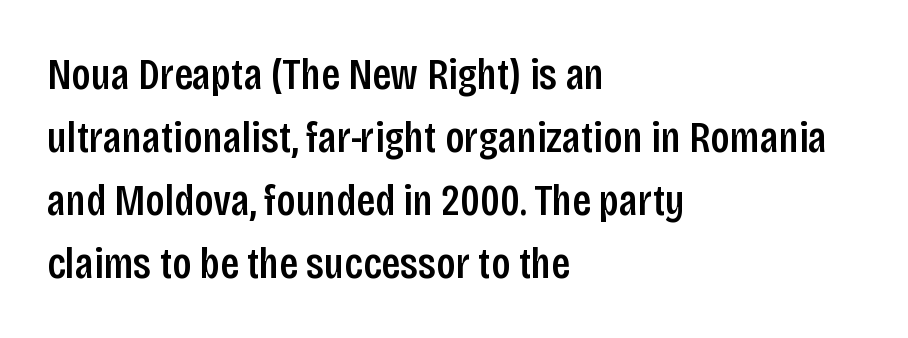
A classic flush-left, rag-right setting is used for this passage. The passage shown is typed in a proportional face where columns would drift. Compared with typical paragraphs, the rows here are spaced about the same. Serif or sans? Sans — the stroke terminals are bare.
